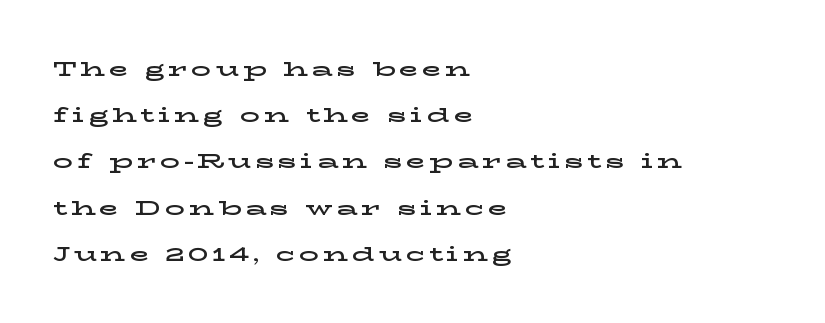
{"italic": "no", "underline": "no", "align": "left", "line_spacing": "loose", "line_spacing_ratio": 2.31, "glyph_px": 20}
